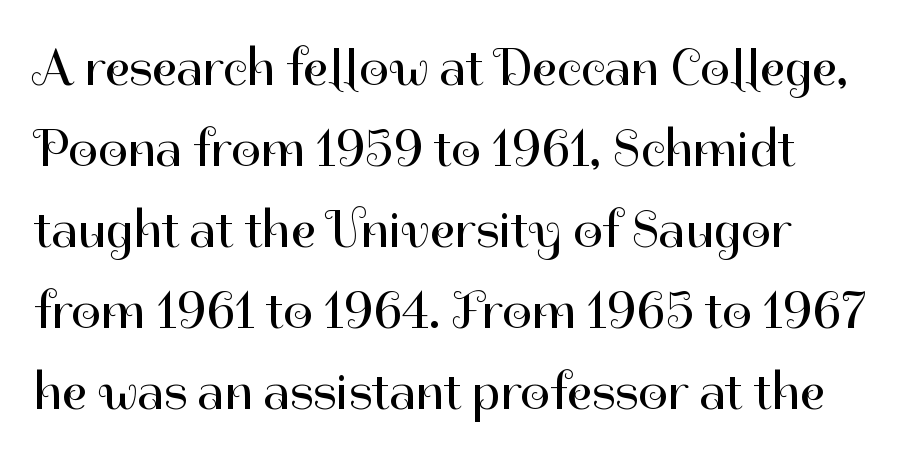
The image shows 53 px regular-weight sans-serif type, upright; set left-aligned, normal line spacing (1.53x), normal letter spacing, not underlined; high stroke contrast and a medium x-height.
